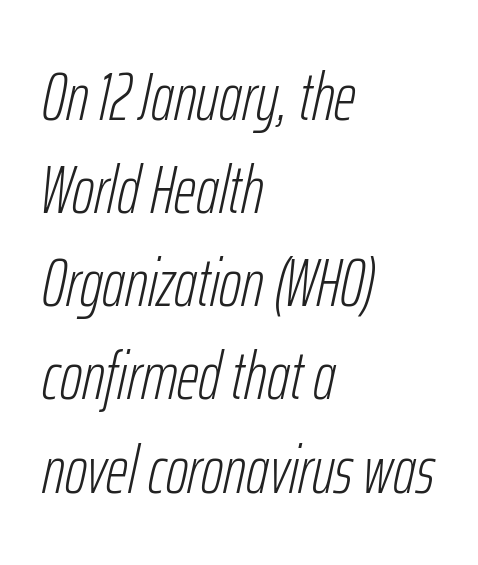
Q: Is the text bold? A: No.
Q: Is the text italic (slanted)? A: Yes, it leans right by about 12 degrees.
Q: Is the text underlined? A: No.
Q: How is the paragraph aligned? A: Left-aligned.
Q: Is the spacing between letters normal or unusually wide? A: Normal.
Q: Is the spacing between lines tight, normal or loose? A: Normal.
Q: Width (condensed, normal, or wide)? A: Condensed.
Q: Stroke contrast? A: Low.
Q: x-height? A: Medium.
Q: Monospaced? A: No.
